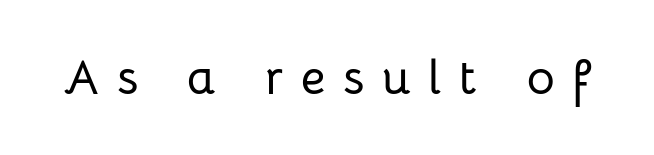
Q: Is the text italic (slanted)? A: No, it is upright.
Q: Is the typeface a serif or a sans-serif typeface? A: Sans-serif.
Q: Is the text underlined? A: No.
Q: Is the spacing between letters normal or unusually wide? A: Unusually wide.
Q: Width (condensed, normal, or wide)? A: Normal.
Q: Stroke contrast? A: Low.
Q: x-height? A: Medium.
Q: Monospaced? A: No.
